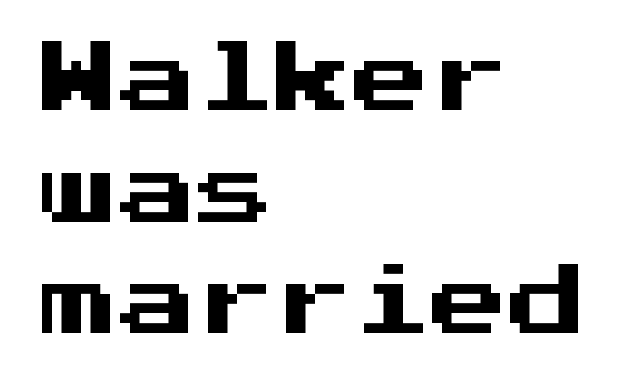
{"serif": "no", "italic": "no", "width": "normal", "stroke_contrast": "medium", "x_height": "medium", "monospaced": "yes", "underline": "no", "align": "left", "line_spacing": "normal", "line_spacing_ratio": 1.43, "letter_spacing": "normal", "letter_spacing_em": 0.0, "glyph_px": 78}
